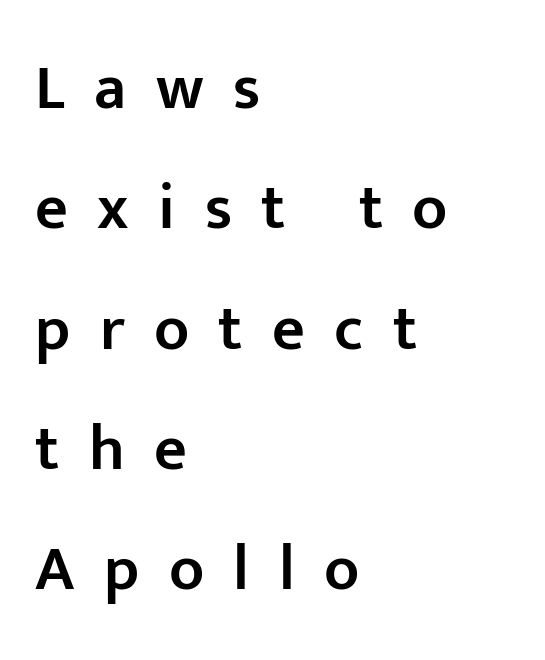
The image shows 64 px semibold sans-serif type, upright; set left-aligned, line spacing 1.88x, unusually wide letter spacing (+0.46 em), not underlined; low stroke contrast and a medium x-height.
